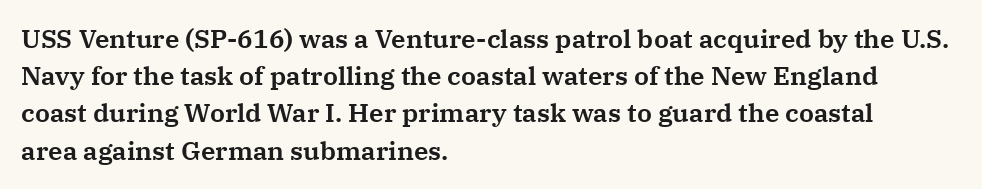
Q: Is the text italic (slanted)? A: No, it is upright.
Q: Is the text underlined? A: No.
Q: How is the paragraph aligned? A: Left-aligned.
Q: Is the spacing between letters normal or unusually wide? A: Normal.
Q: Is the spacing between lines tight, normal or loose? A: Normal.
